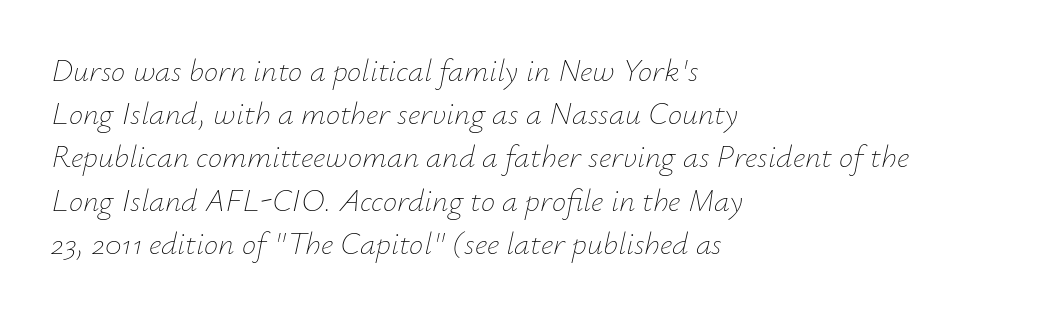
This sample is left-justified, so line endings fall wherever the words run out. Looks like regular typesetting: each glyph gets only the width it needs. Bare-footed words on every line. Slant detected: the letters are inclined.
